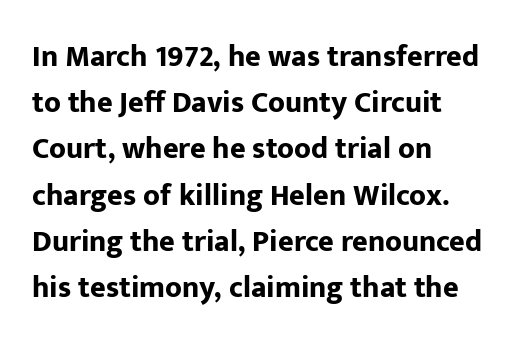
{"serif": "no", "italic": "no", "bold": "yes", "weight": "bold", "width": "normal", "stroke_contrast": "low", "x_height": "medium", "monospaced": "no", "underline": "no", "align": "left", "line_spacing": "normal", "line_spacing_ratio": 1.54, "letter_spacing": "normal", "letter_spacing_em": 0.0, "glyph_px": 30}
